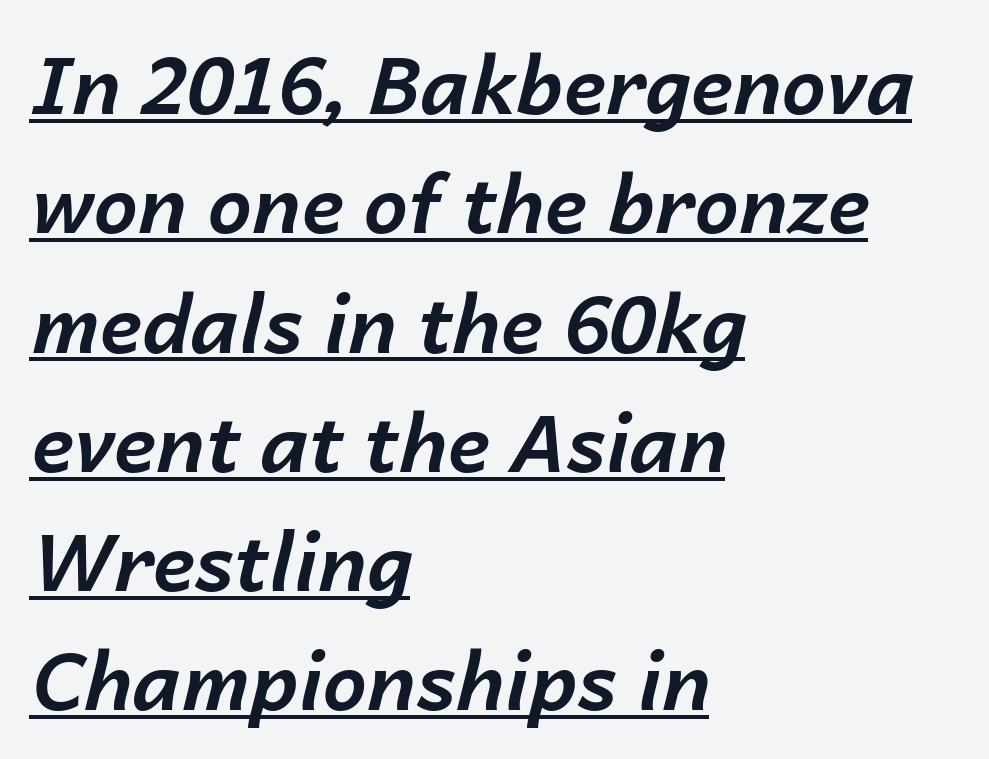
Left-aligned paragraph, ragged on the right. The passage shown is emphatically bold. Compared with undecorated copy, this sample adds a rule below the words. The letters are slanted; this is an italic face.
